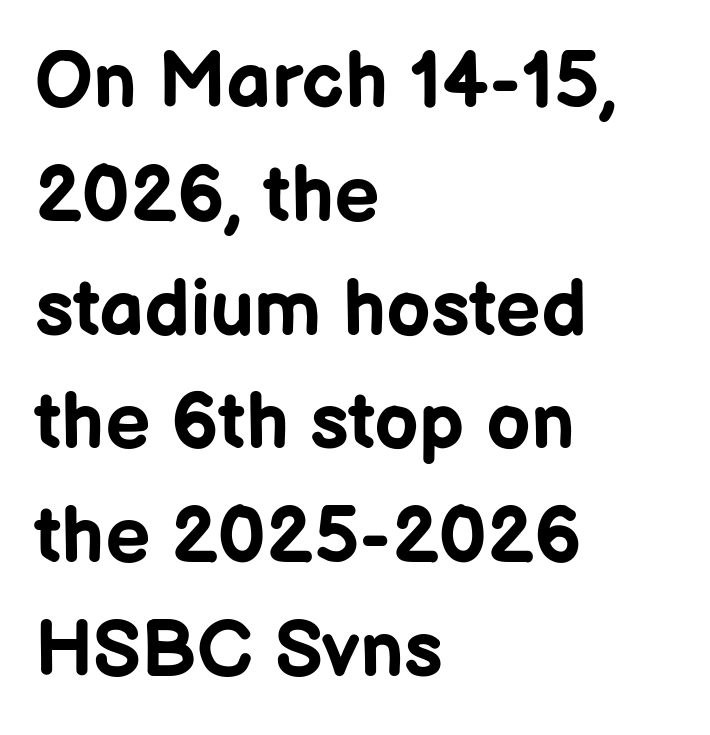
{"serif": "no", "italic": "no", "bold": "yes", "weight": "bold", "width": "normal", "stroke_contrast": "low", "x_height": "medium", "monospaced": "no", "underline": "no", "align": "left", "line_spacing": "normal", "line_spacing_ratio": 1.44, "letter_spacing": "normal", "letter_spacing_em": 0.0, "glyph_px": 79}
